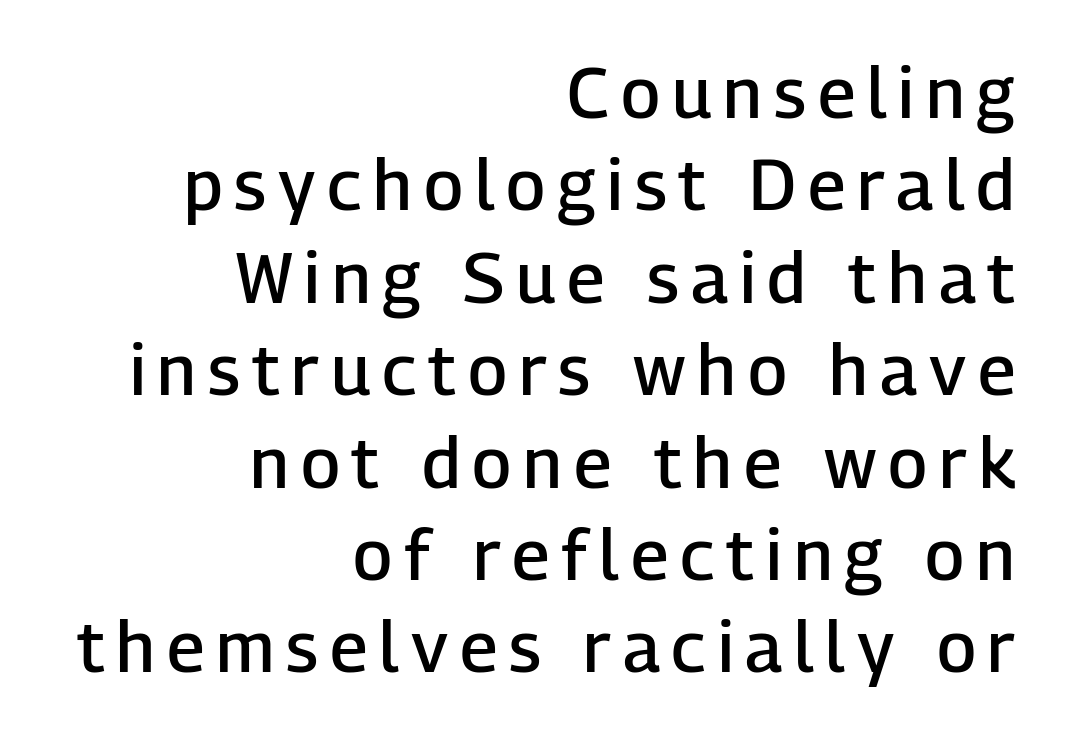
Nope, no serifs anywhere on these letters. The strip under each line holds only bare page. These lines are rendered in a variable-pitch font. The face used here is a semibold: visibly heavier than regular, lighter than bold.
